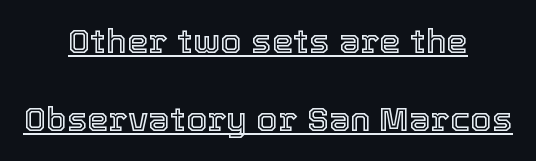
Q: Is the text italic (slanted)? A: No, it is upright.
Q: Is the text underlined? A: Yes.
Q: How is the paragraph aligned? A: Centered.
Q: Is the spacing between letters normal or unusually wide? A: Normal.
Q: Is the spacing between lines tight, normal or loose? A: Loose.
Q: Width (condensed, normal, or wide)? A: Normal.
Q: x-height? A: Medium.
Q: Monospaced? A: No.
